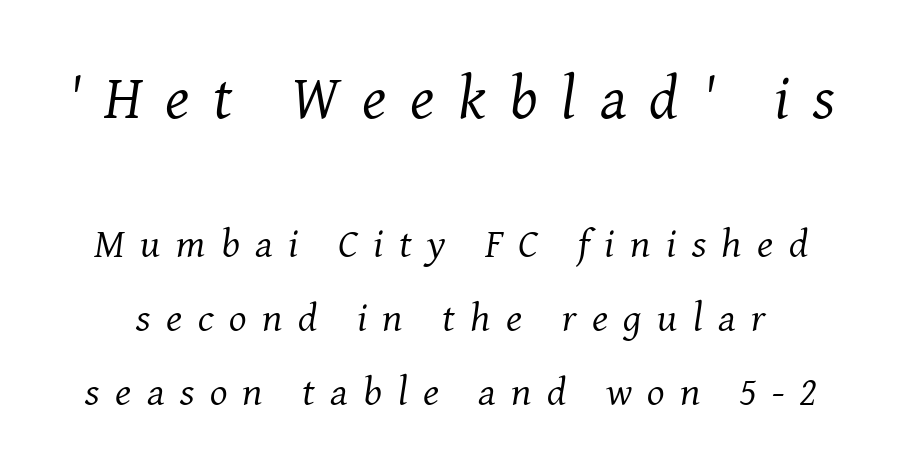
Characters are canted at an angle relative to the baseline's perpendicular. Look at the glyph heights: the upper group is clearly the bigger setting. Think of a printed novel: that variable character pitch is what you see here. The text was rendered using a seriffed face with decorative stroke endings.
